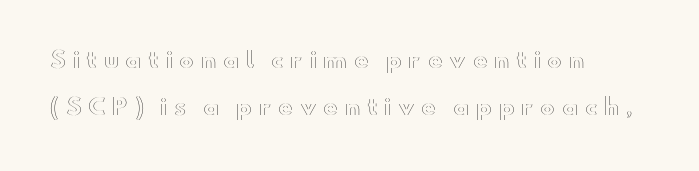
Q: Is the text italic (slanted)? A: No, it is upright.
Q: Is the text underlined? A: No.
Q: How is the paragraph aligned? A: Left-aligned.
Q: Is the spacing between letters normal or unusually wide? A: Unusually wide.
Q: Is the spacing between lines tight, normal or loose? A: Loose.
